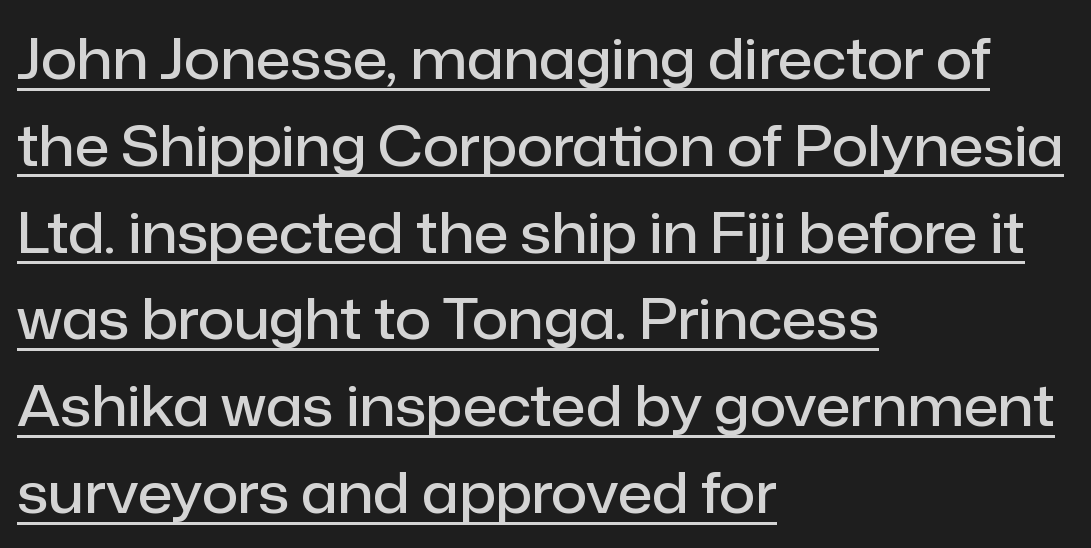
Which margin do the lines hug? The left one — the right edge is uneven. This sample has the flowing, uneven cadence of proportional lettering. These characters rest on top of a visible drawn line. The specimen reads as upright at a glance.
